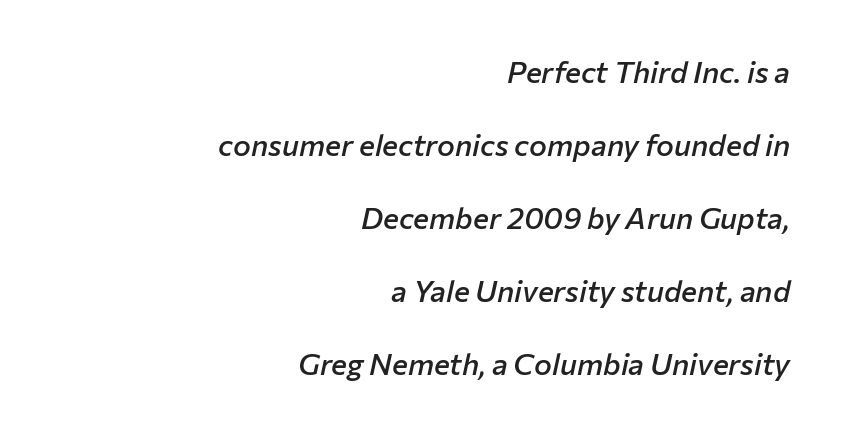
Q: Is the text bold? A: Semi-bold.
Q: Is the text italic (slanted)? A: Yes, it leans right by about 12 degrees.
Q: Is the text underlined? A: No.
Q: How is the paragraph aligned? A: Right-aligned.
Q: Is the spacing between letters normal or unusually wide? A: Normal.
Q: Is the spacing between lines tight, normal or loose? A: Loose.
Q: Width (condensed, normal, or wide)? A: Normal.
Q: Stroke contrast? A: Low.
Q: x-height? A: Medium.
Q: Monospaced? A: No.
